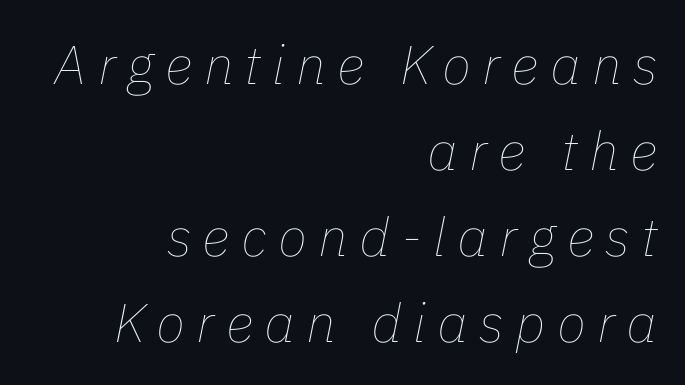
The image shows 54 px thin type, italic (leaning right); set right-aligned, normal line spacing (1.59x), unusually wide letter spacing (+0.21 em), not underlined; low stroke contrast and a medium x-height.
